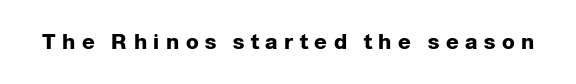
The strokes are fattened all the way to bold. How are the letters spaced? Widely, with obvious added tracking. A roman cut, with each character standing at attention. The specimen omits any rule beneath the text block's lines.
